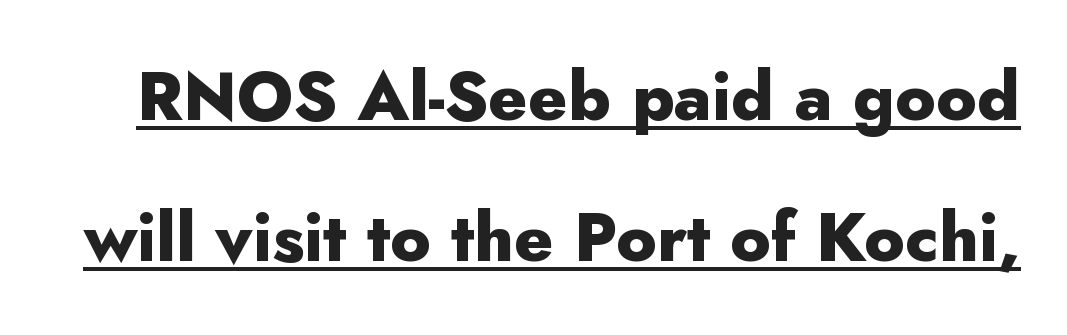
Q: Is the text bold? A: Yes.
Q: Is the text italic (slanted)? A: No, it is upright.
Q: Is the typeface a serif or a sans-serif typeface? A: Sans-serif.
Q: Is the text underlined? A: Yes.
Q: Is the spacing between letters normal or unusually wide? A: Normal.
Q: Is the spacing between lines tight, normal or loose? A: Loose.
Q: Width (condensed, normal, or wide)? A: Normal.
Q: Stroke contrast? A: Low.
Q: x-height? A: Small.
Q: Monospaced? A: No.
